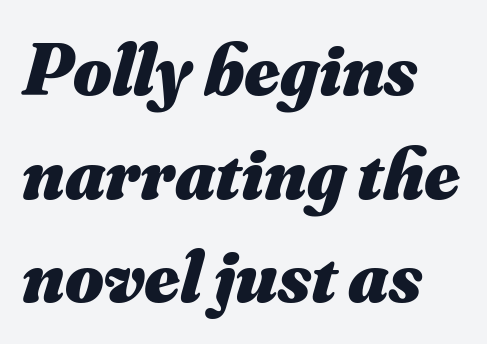
The foot of each line stays bare and open. Caption: standard tracking, unaltered. One-word summary of the alignment: left. This sample uses an oblique cut, with every glyph tilted off the vertical. Spacing verdict: proportional, widths tailored to each character. A normal amount of white space separates one row of letters from the next.
